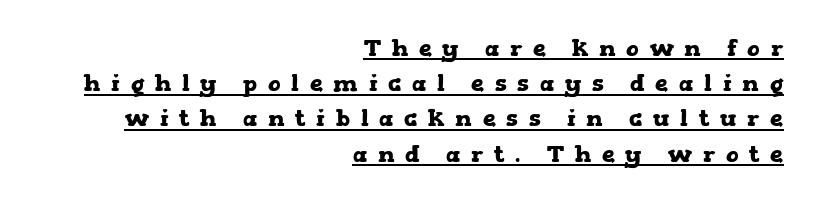
The image shows 23 px bold type, upright; set right-aligned, normal line spacing (1.53x), unusually wide letter spacing (+0.47 em), underlined.
